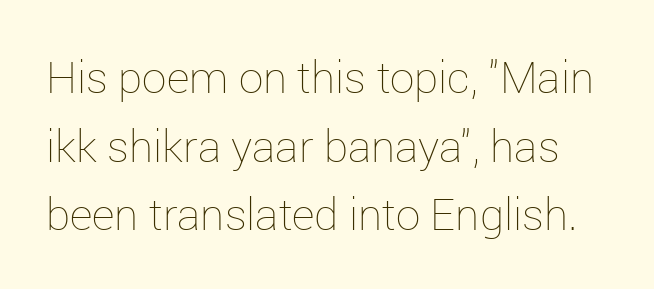
Is this a fixed-width face? No — the glyphs have proportional, varying widths. Short note: letters normally spaced. Summary of weight: not heavy and not bold. Notice how the stems are strictly vertical — no italics here.
